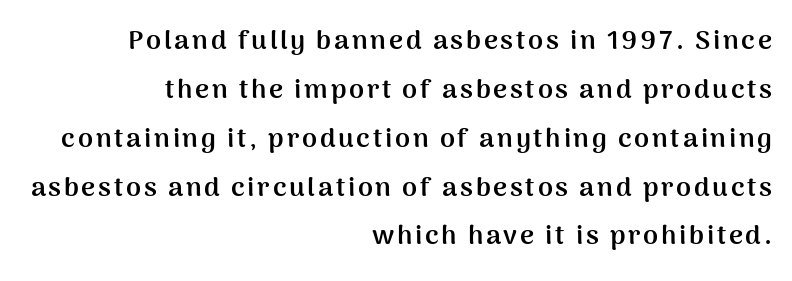
Is the block centered? No — it sits flush against the right margin. Clear beneath every line of the passage. Unlike italic type, these characters show no tilt at all. Look at the stroke-to-counter ratio: heavy, a bold.
